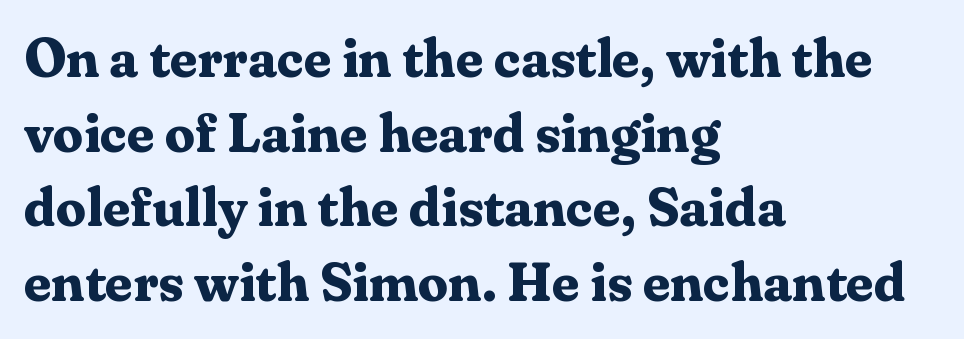
Q: Is the text bold? A: Yes.
Q: Is the text italic (slanted)? A: No, it is upright.
Q: Is the typeface a serif or a sans-serif typeface? A: Serif.
Q: Is the text underlined? A: No.
Q: How is the paragraph aligned? A: Left-aligned.
Q: Is the spacing between letters normal or unusually wide? A: Normal.
Q: Is the spacing between lines tight, normal or loose? A: Normal.
Q: Width (condensed, normal, or wide)? A: Normal.
Q: Stroke contrast? A: Medium.
Q: x-height? A: Medium.
Q: Monospaced? A: No.
